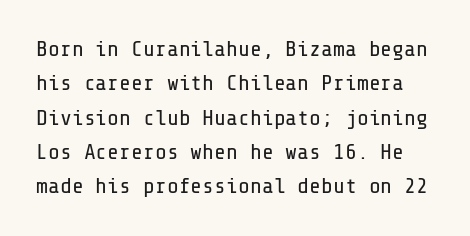
The image shows 22 px text type, upright; set normal line spacing (1.56x), normal letter spacing, not underlined.
